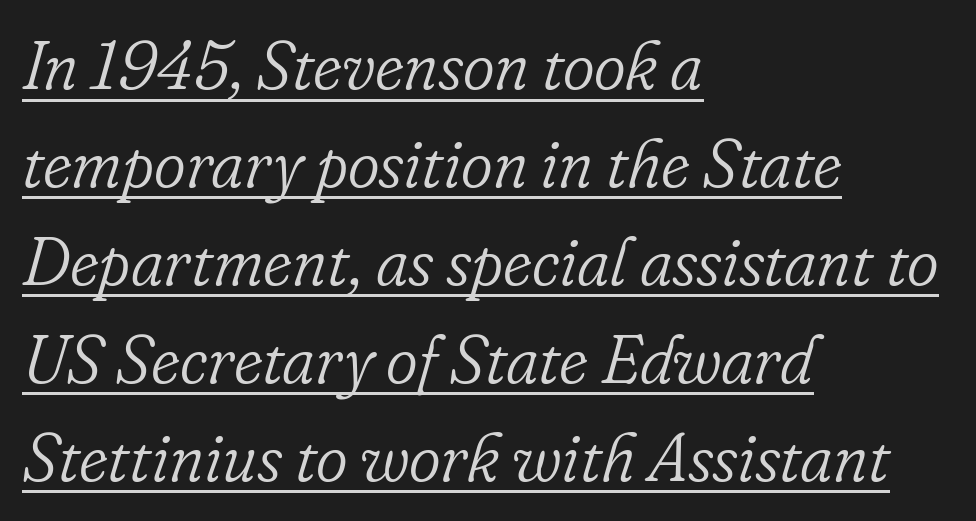
Q: Is the text bold? A: No.
Q: Is the text italic (slanted)? A: Yes, it leans right by about 16 degrees.
Q: Is the typeface a serif or a sans-serif typeface? A: Serif.
Q: Is the text underlined? A: Yes.
Q: How is the paragraph aligned? A: Left-aligned.
Q: Is the spacing between letters normal or unusually wide? A: Normal.
Q: Is the spacing between lines tight, normal or loose? A: Normal.
Q: Width (condensed, normal, or wide)? A: Normal.
Q: Stroke contrast? A: Low.
Q: x-height? A: Small.
Q: Monospaced? A: No.
